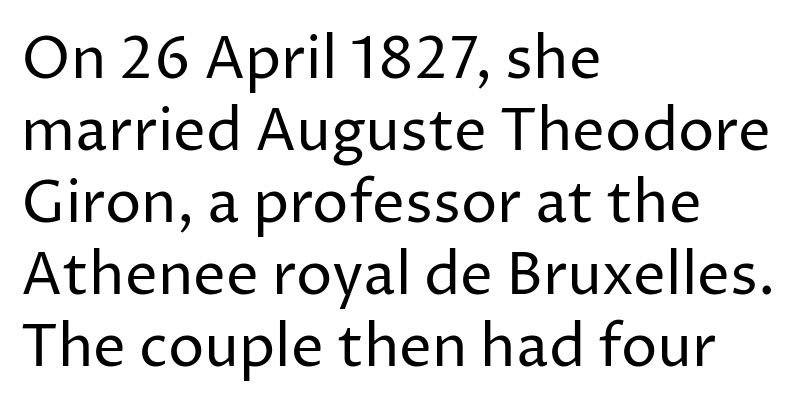
Q: Is the text bold? A: No.
Q: Is the text italic (slanted)? A: No, it is upright.
Q: Is the typeface a serif or a sans-serif typeface? A: Sans-serif.
Q: Is the text underlined? A: No.
Q: How is the paragraph aligned? A: Left-aligned.
Q: Is the spacing between letters normal or unusually wide? A: Normal.
Q: Width (condensed, normal, or wide)? A: Normal.
Q: Stroke contrast? A: Low.
Q: x-height? A: Medium.
Q: Monospaced? A: No.
